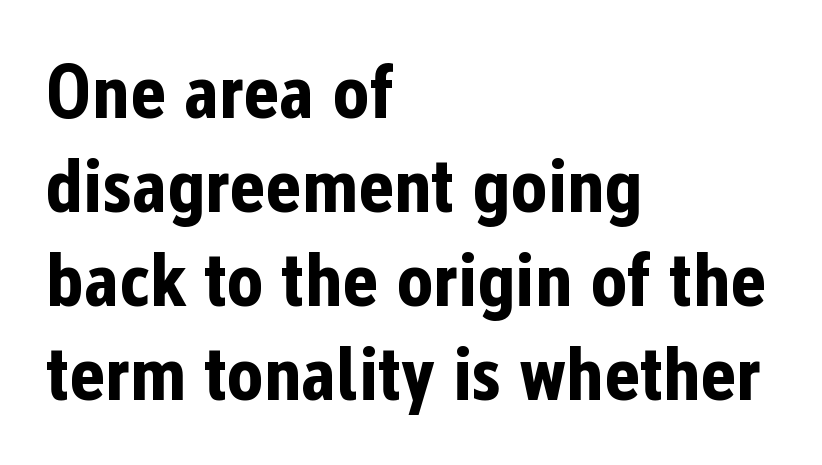
Q: Is the text bold? A: Yes.
Q: Is the text italic (slanted)? A: No, it is upright.
Q: Is the typeface a serif or a sans-serif typeface? A: Sans-serif.
Q: Is the text underlined? A: No.
Q: How is the paragraph aligned? A: Left-aligned.
Q: Is the spacing between letters normal or unusually wide? A: Normal.
Q: Width (condensed, normal, or wide)? A: Condensed.
Q: Stroke contrast? A: Low.
Q: x-height? A: Medium.
Q: Monospaced? A: No.
